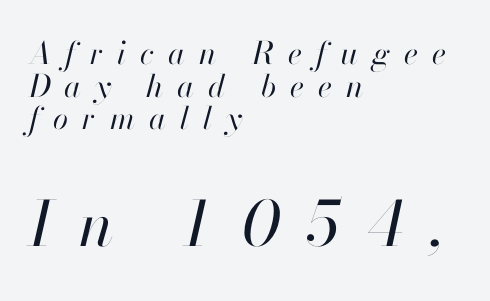
Each row of text sits above clean, open space. If you drew a line through each stem, it would be angled. In terms of letterspacing, this is a distinctly airy, spread setting. Does the leading feel generous? Not at all — it's pinched.
